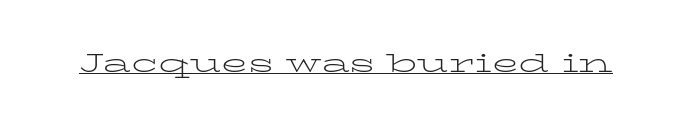
Vertical stems look standard width or narrower in stroke. This sample carries an underscore along the baseline area. Notice how the stems are strictly vertical — no italics here. Spacing between characters is what you'd get straight out of the box.
